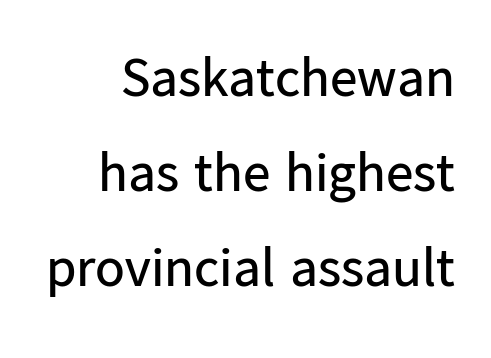
The image shows 55 px regular-weight sans-serif type, upright; set line spacing 1.73x, normal letter spacing, not underlined; low stroke contrast and a medium x-height.
